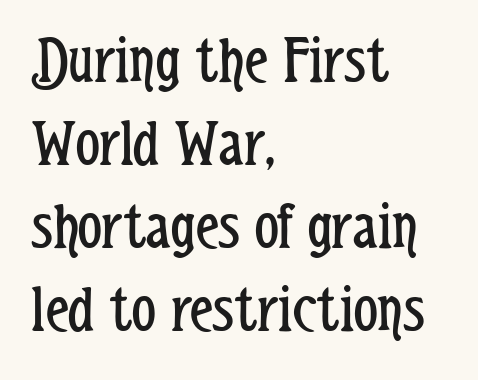
{"serif": "no", "italic": "no", "bold": "no", "weight": "regular", "width": "condensed", "stroke_contrast": "low", "x_height": "medium", "monospaced": "no", "underline": "no", "align": "left", "line_spacing_ratio": 1.24, "letter_spacing": "normal", "letter_spacing_em": 0.0, "glyph_px": 67}
